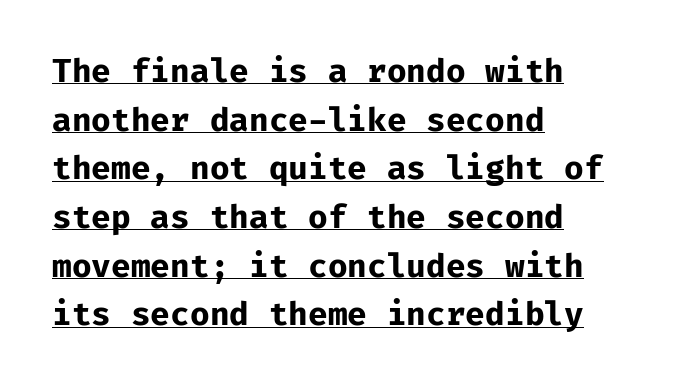
The image shows 32 px bold sans-serif type, upright, monospaced; set left-aligned, normal line spacing (1.52x), normal letter spacing, underlined; low stroke contrast and a medium x-height.
